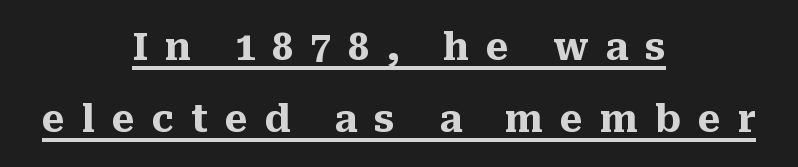
{"serif": "yes", "italic": "no", "bold": "yes", "weight": "heavy", "width": "normal", "stroke_contrast": "medium", "x_height": "medium", "monospaced": "no", "underline": "yes", "align": "center", "line_spacing": "loose", "line_spacing_ratio": 1.94, "letter_spacing": "wide", "letter_spacing_em": 0.46, "glyph_px": 37}
